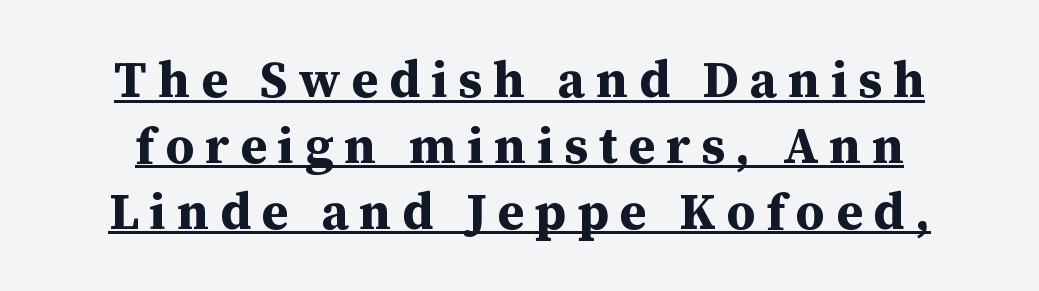
Spacing between characters has been opened up far beyond the box default. Beneath each row of characters lies a ruled line. The rendering uses natural spacing where letterforms have individual widths. Notice how the stems are strictly vertical — no italics here.
